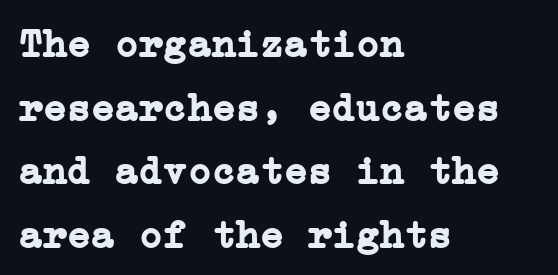
The image shows 40 px semibold serif type, upright; set left-aligned, normal line spacing (1.59x), normal letter spacing, not underlined; low stroke contrast and a medium x-height.
